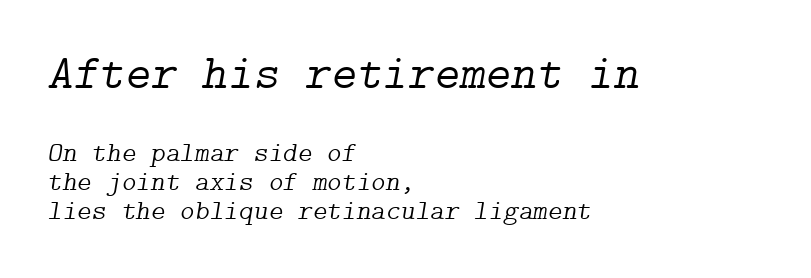
The image shows 49 px light serif type, italic (leaning right); set left-aligned, tight line spacing (1.04x), normal letter spacing, not underlined; the first (top) block is 1.75x larger; low stroke contrast and a medium x-height.
